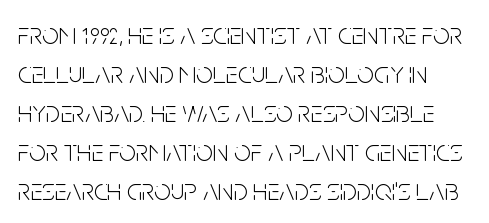
{"serif": "no", "italic": "no", "bold": "no", "weight": "light", "width": "condensed", "stroke_contrast": "low", "x_height": "large", "monospaced": "no", "underline": "no", "line_spacing": "normal", "line_spacing_ratio": 1.3, "letter_spacing": "normal", "letter_spacing_em": 0.0, "glyph_px": 30}
